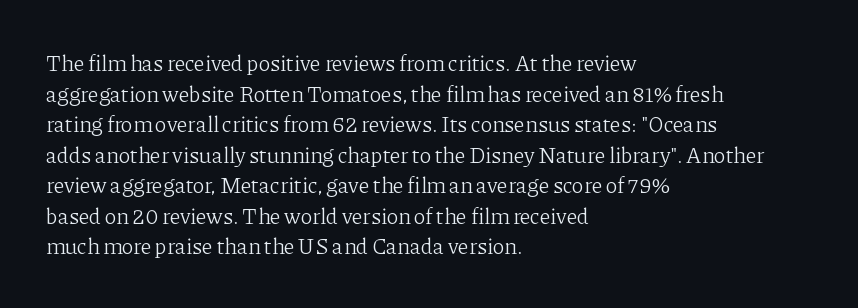
Q: Is the text bold? A: No.
Q: Is the text italic (slanted)? A: No, it is upright.
Q: Is the text underlined? A: No.
Q: How is the paragraph aligned? A: Left-aligned.
Q: Is the spacing between letters normal or unusually wide? A: Normal.
Q: Is the spacing between lines tight, normal or loose? A: Normal.
